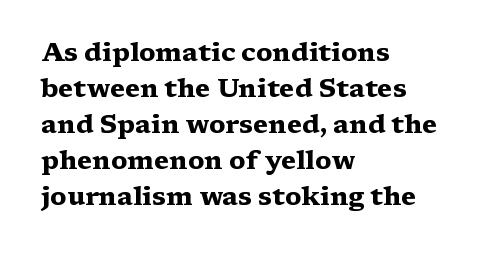
The image shows 26 px bold type, upright; set left-aligned, normal line spacing (1.38x), normal letter spacing, not underlined.
